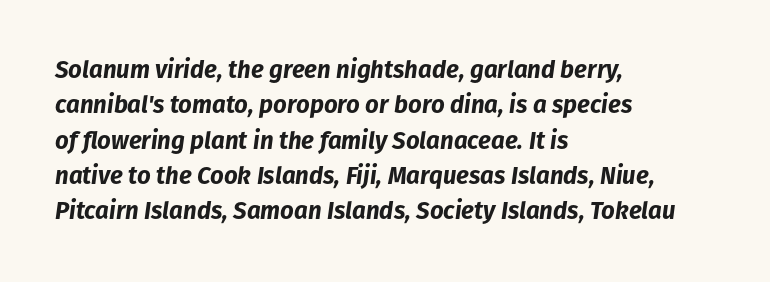
The line-height multiplier appears to be the usual default. This rendering features lettering with no underline. A full-strength bold gives these letters their thick strokes. Words appear dense and cohesive because spacing is normal. In CSS terms this would be text-align: left.
